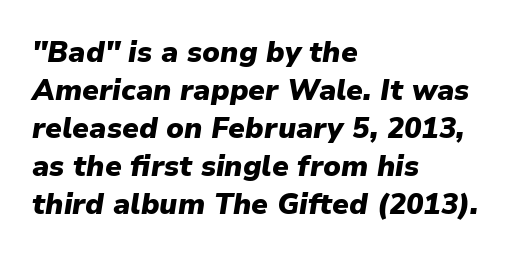
The image shows 29 px heavy type, italic (leaning right); set left-aligned, normal line spacing (1.31x), normal letter spacing, not underlined; low stroke contrast and a medium x-height.
